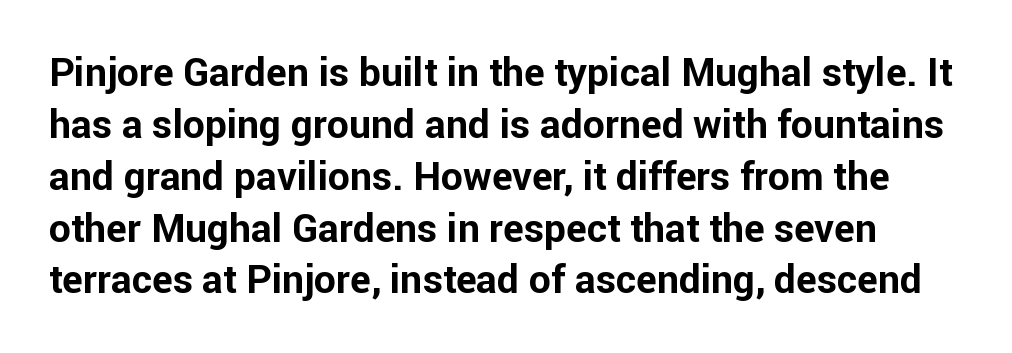
The image shows 39 px bold sans-serif type, upright; set normal line spacing (1.33x), normal letter spacing, not underlined; low stroke contrast and a medium x-height.
